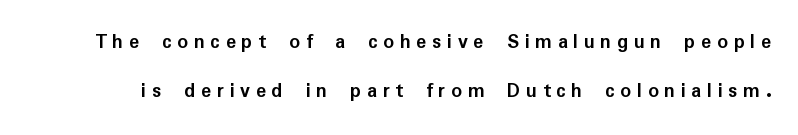
The image shows 21 px bold type, upright; set loose line spacing (2.31x), unusually wide letter spacing (+0.27 em), not underlined.
